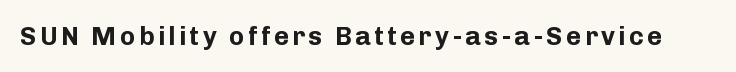
{"italic": "no", "bold": "yes", "underline": "no", "glyph_px": 26}
